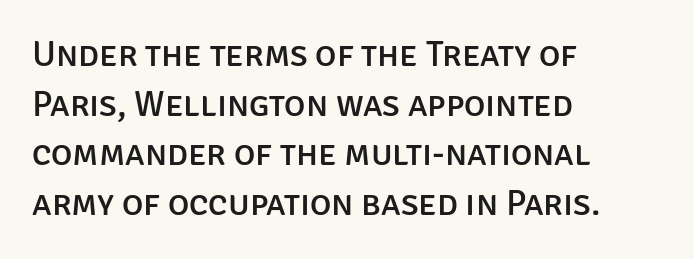
This rendering uses left alignment, leaving the right contour irregular. The type is set solid horizontally, with unmodified tracking. The type sits square on the baseline with zero lean. The rendering uses a moderate line-height, typical for paragraphs. Just letters on the line, the space beneath them empty. Examine the stroke ends and you'll find no serifs.
